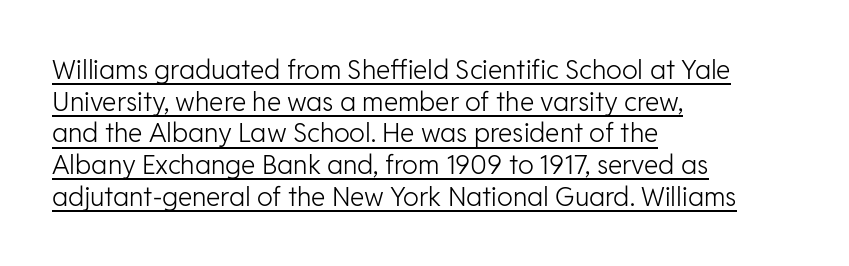
Q: Is the text bold? A: No.
Q: Is the text italic (slanted)? A: No, it is upright.
Q: Is the text underlined? A: Yes.
Q: How is the paragraph aligned? A: Left-aligned.
Q: Is the spacing between letters normal or unusually wide? A: Normal.
